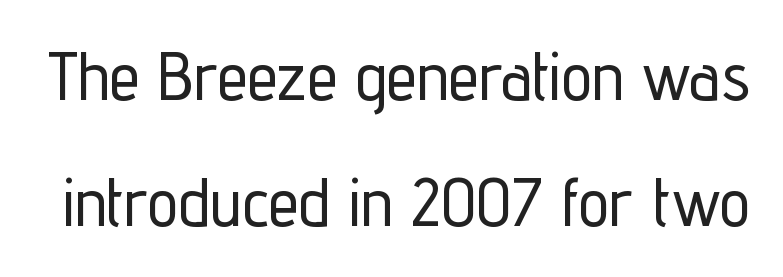
{"serif": "no", "italic": "no", "width": "condensed", "stroke_contrast": "low", "x_height": "medium", "monospaced": "no", "underline": "no", "line_spacing_ratio": 1.83, "letter_spacing": "normal", "letter_spacing_em": 0.0, "glyph_px": 69}
